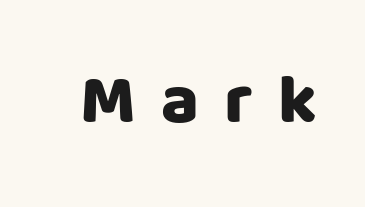
Has an underline been added? It has not. The letters advance in unequal steps, a hallmark of proportional type. The text was rendered using a sans face with plain stroke endings. Nope, not italic — everything's standing straight. Does extra space separate the letters? Yes, quite a lot of it.
